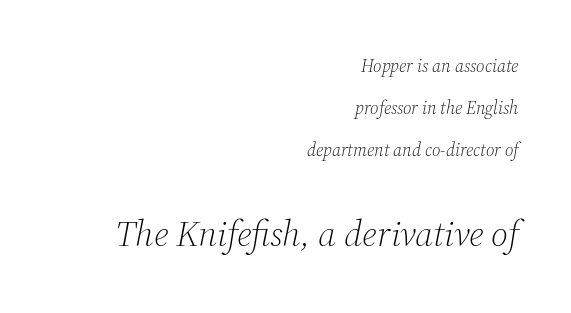
Looks like regular typesetting: each glyph gets only the width it needs. Nothing heavy about these letters — not bold at all. Italic: yes, the glyphs are oblique. Honestly, the letter spacing is just normal — you wouldn't notice it.
